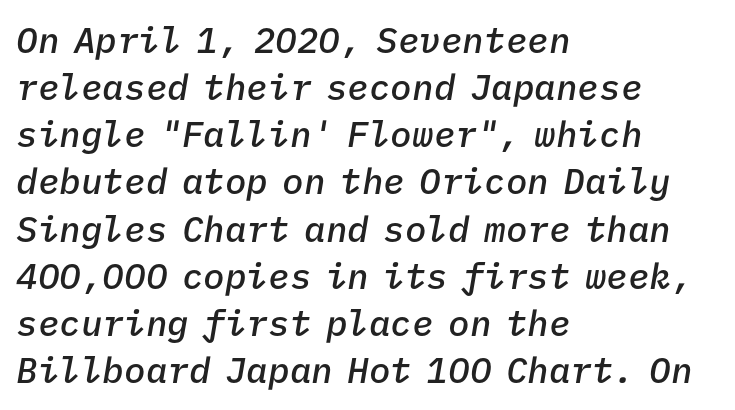
{"italic": "yes", "lean": "right", "slant_degrees": 9, "bold": "semi", "weight": "semibold", "width": "normal", "stroke_contrast": "low", "x_height": "medium", "monospaced": "yes", "underline": "no", "align": "left", "line_spacing": "normal", "line_spacing_ratio": 1.31, "letter_spacing": "normal", "letter_spacing_em": 0.0, "glyph_px": 36}
